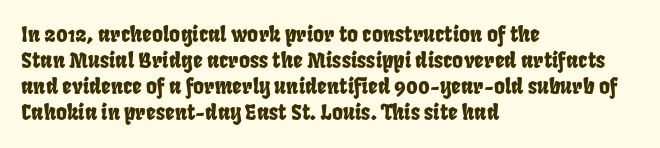
Q: Is the text underlined? A: No.
Q: How is the paragraph aligned? A: Left-aligned.
Q: Is the spacing between letters normal or unusually wide? A: Normal.
